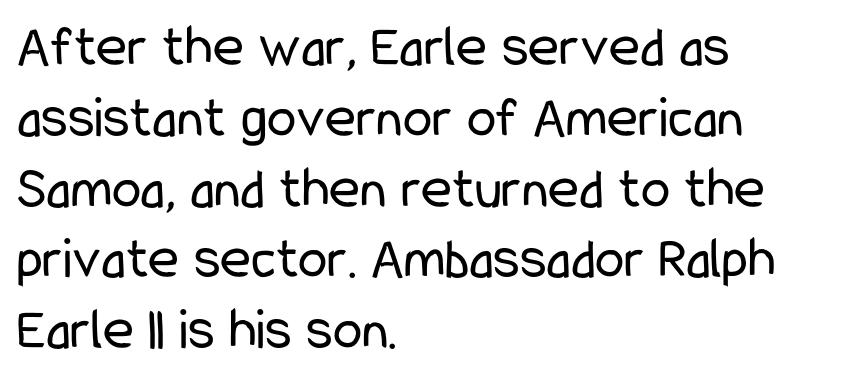
{"serif": "no", "italic": "no", "bold": "no", "weight": "regular", "width": "condensed", "stroke_contrast": "low", "x_height": "medium", "monospaced": "no", "underline": "no", "align": "left", "line_spacing_ratio": 1.2, "letter_spacing": "normal", "letter_spacing_em": 0.0, "glyph_px": 59}
